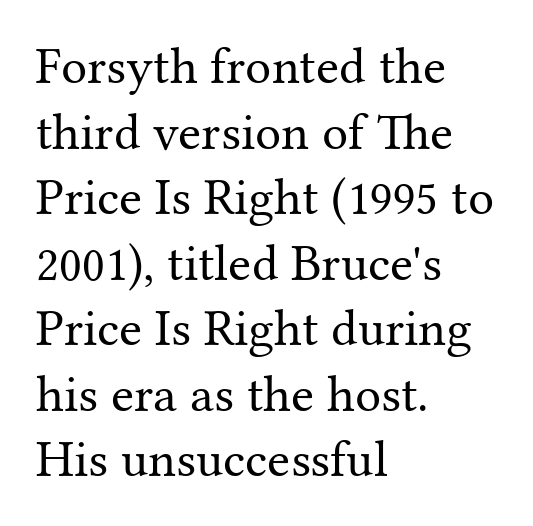
{"serif": "yes", "italic": "no", "bold": "no", "weight": "regular", "width": "normal", "stroke_contrast": "medium", "x_height": "medium", "monospaced": "no", "underline": "no", "align": "left", "line_spacing": "normal", "line_spacing_ratio": 1.26, "letter_spacing": "normal", "letter_spacing_em": 0.0, "glyph_px": 52}
